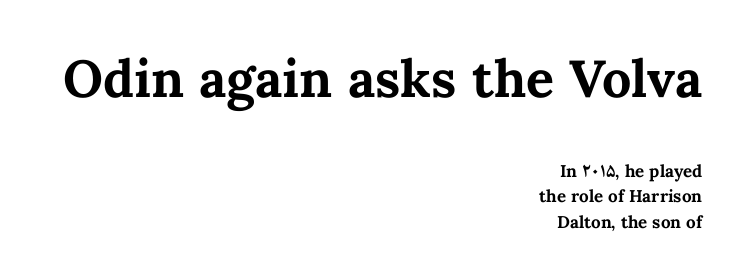
The image shows 52 px bold type, upright; set right-aligned, normal line spacing (1.5x), normal letter spacing, not underlined; the first (top) block is 3.06x larger; medium stroke contrast and a medium x-height.
